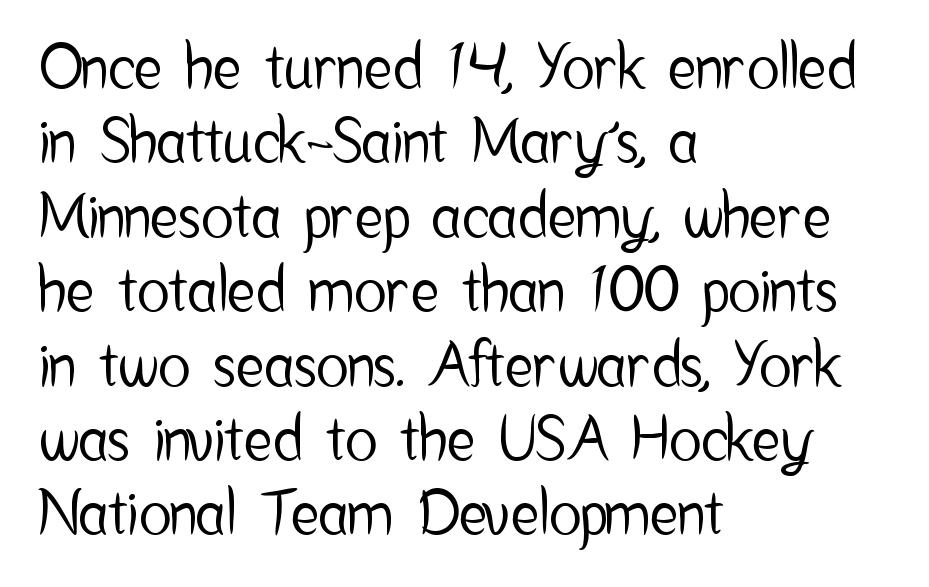
The image shows 60 px condensed sans-serif type, upright; set left-aligned, line spacing 1.24x, normal letter spacing, not underlined; low stroke contrast and a medium x-height.
